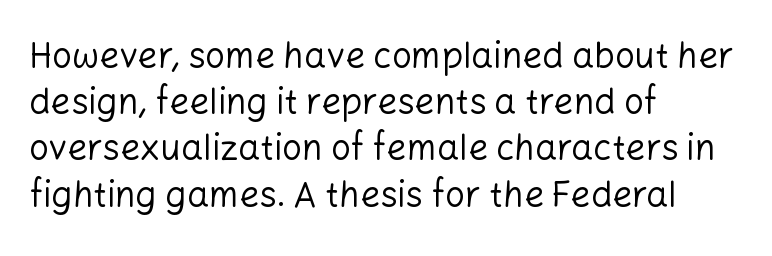
Proportional: the letters do not fall into vertical columns. The lines sit at an ordinary, default distance from one another. The paragraph has a hard left edge and a soft right edge. Letters rest on an invisible, unmarked baseline. The horizontal fit of the characters is conventional and even.
